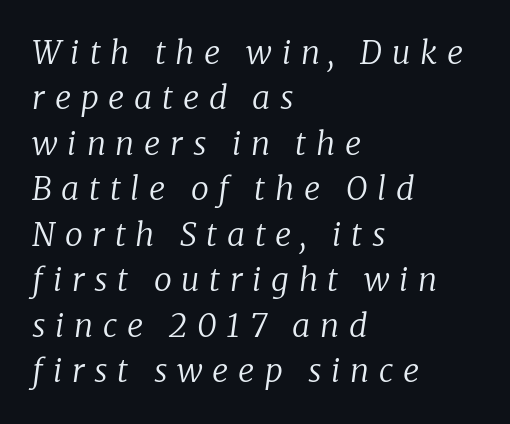
{"serif": "yes", "italic": "yes", "lean": "right", "slant_degrees": 8, "bold": "no", "weight": "regular", "width": "normal", "stroke_contrast": "low", "x_height": "medium", "monospaced": "no", "underline": "no", "align": "left", "line_spacing": "normal", "line_spacing_ratio": 1.42, "letter_spacing": "wide", "letter_spacing_em": 0.3, "glyph_px": 32}
